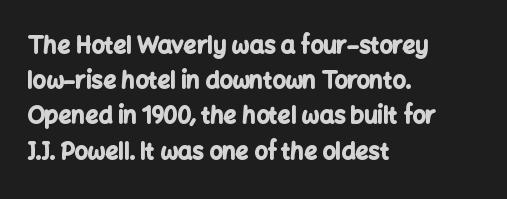
The image shows 23 px bold type, upright; set left-aligned, normal line spacing (1.53x), normal letter spacing, not underlined.
